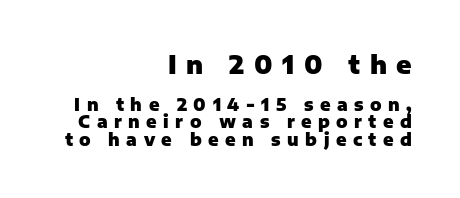
You'd pick this weight for a headline — it's a proper bold. The specimen omits any rule beneath the text block's lines. The compositor pushed each line to the right boundary. Size contrast runs from large at the top to small at the bottom. Posture: vertical. How are the letters spaced? Widely, with obvious added tracking.
